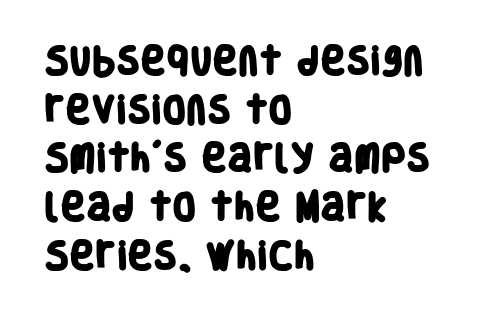
Q: Is the text bold? A: Yes.
Q: Is the typeface a serif or a sans-serif typeface? A: Sans-serif.
Q: Is the text underlined? A: No.
Q: How is the paragraph aligned? A: Left-aligned.
Q: Is the spacing between letters normal or unusually wide? A: Normal.
Q: Is the spacing between lines tight, normal or loose? A: Normal.
Q: Width (condensed, normal, or wide)? A: Condensed.
Q: Stroke contrast? A: Low.
Q: x-height? A: Large.
Q: Monospaced? A: No.
